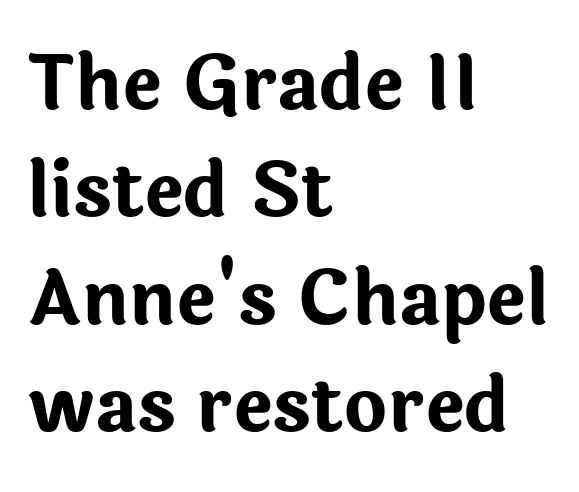
The leading is moderate, giving the passage an even texture. Is this a fixed-width face? No — the glyphs have proportional, varying widths. Here the glyphs are tracked normally, forming tight word shapes. Clear beneath every line of the passage.
